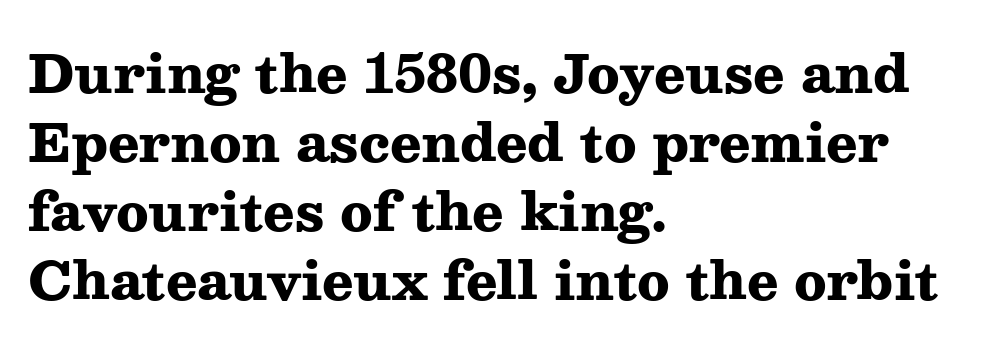
The image shows 52 px heavy, wide serif type, upright; set left-aligned, normal line spacing (1.33x), normal letter spacing, not underlined; medium stroke contrast and a medium x-height.
